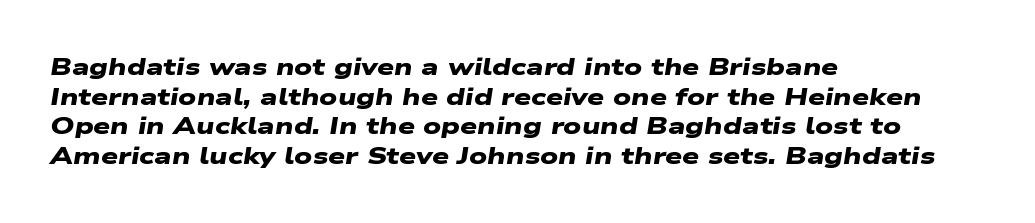
{"bold": "yes", "underline": "no", "align": "left", "line_spacing_ratio": 1.23, "letter_spacing": "normal", "letter_spacing_em": 0.0, "glyph_px": 24}
